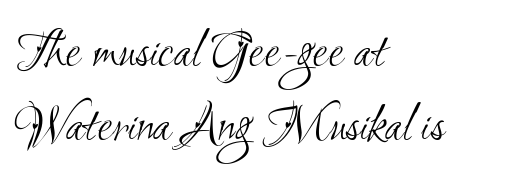
Caption: standard tracking, unaltered. Do the characters align in a grid? No, the font is proportional. Horizontal alignment here is leftward, the default for most running prose. To sum up the face: it is a sans, with no serifs. Each new line begins a customary step beneath the previous one. Check the space under the baseline: it is left empty.
